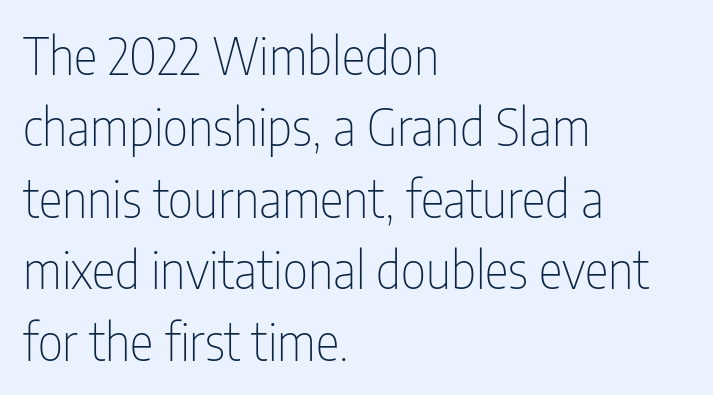
{"serif": "no", "italic": "no", "bold": "no", "weight": "thin", "width": "condensed", "stroke_contrast": "low", "x_height": "medium", "monospaced": "no", "underline": "no", "align": "left", "line_spacing": "normal", "line_spacing_ratio": 1.43, "letter_spacing": "normal", "letter_spacing_em": 0.0, "glyph_px": 50}
